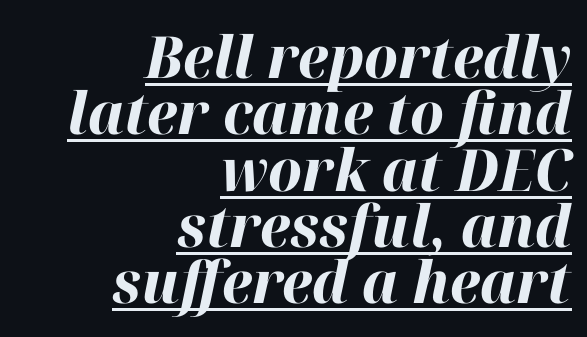
The image shows 58 px bold type, italic (leaning right); set right-aligned, tight line spacing (0.97x), normal letter spacing, underlined; high stroke contrast and a medium x-height.
